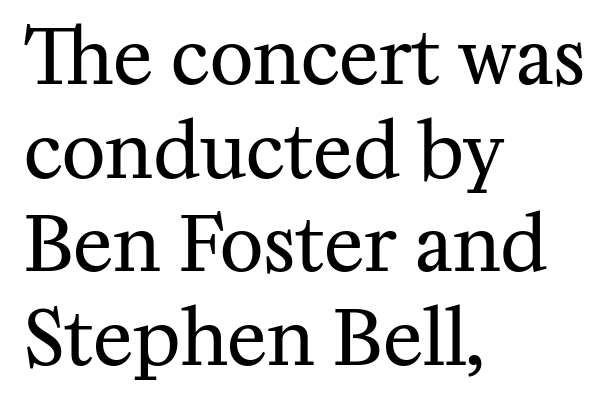
The rendering shows small feet on the letterforms — a serif design. Reading down the column, the eye jumps a familiar distance to each next line. Is this a fixed-width face? No — the glyphs have proportional, varying widths. The string is rendered with underlining switched off.
